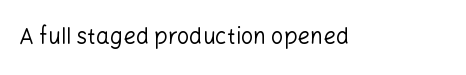
The space directly below the letters is spotless. Quick note: not italic, upright. The line texture is even and compact thanks to regular tracking. These glyphs show unthickened strokes, regular width or finer.
